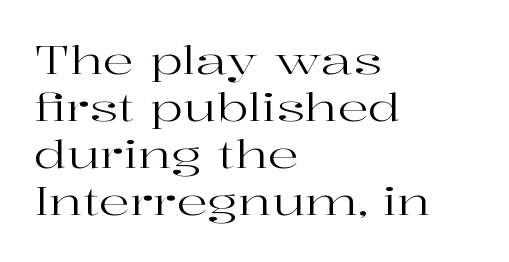
The image shows 38 px regular-weight, wide serif type, upright; set left-aligned, line spacing 1.24x, normal letter spacing, not underlined; high stroke contrast and a medium x-height.
